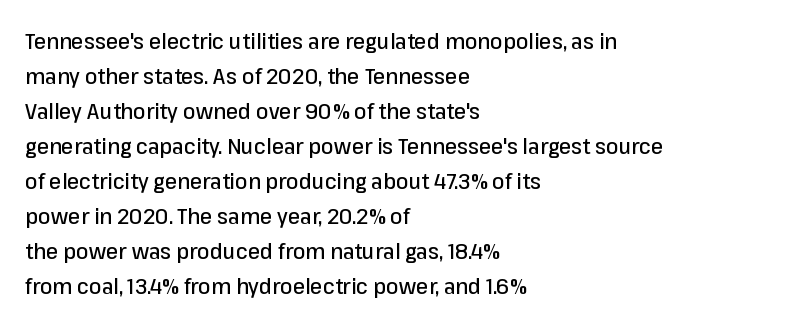
{"italic": "no", "underline": "no", "align": "left", "line_spacing": "normal", "line_spacing_ratio": 1.59, "letter_spacing": "normal", "letter_spacing_em": 0.0, "glyph_px": 22}
